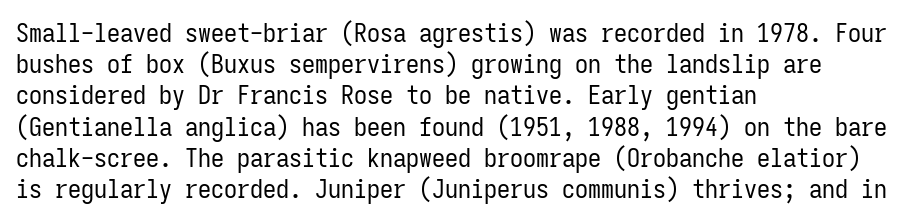
{"italic": "no", "bold": "no", "underline": "no", "align": "left", "line_spacing_ratio": 1.2, "letter_spacing": "normal", "letter_spacing_em": 0.0, "glyph_px": 26}
